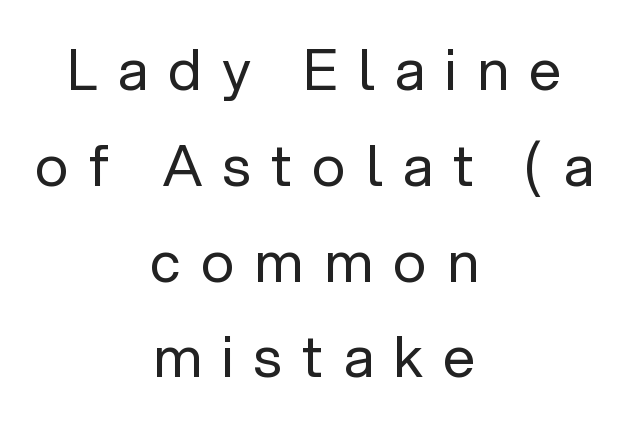
Q: Is the text bold? A: No.
Q: Is the text italic (slanted)? A: No, it is upright.
Q: Is the typeface a serif or a sans-serif typeface? A: Sans-serif.
Q: Is the text underlined? A: No.
Q: How is the paragraph aligned? A: Centered.
Q: Is the spacing between letters normal or unusually wide? A: Unusually wide.
Q: Is the spacing between lines tight, normal or loose? A: Normal.
Q: Width (condensed, normal, or wide)? A: Normal.
Q: Stroke contrast? A: Low.
Q: x-height? A: Medium.
Q: Monospaced? A: No.
